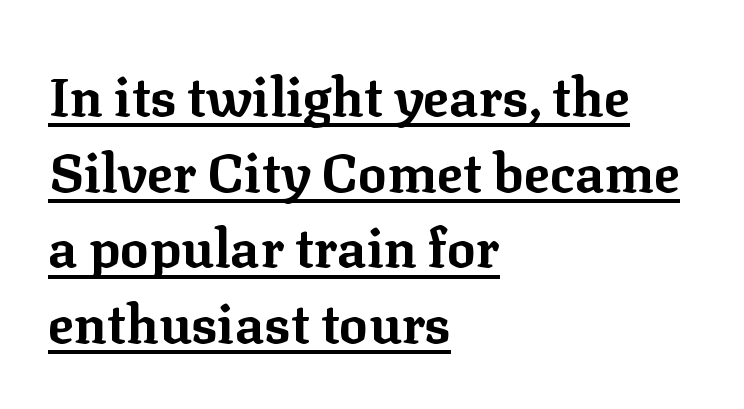
The line-height multiplier appears to be the usual default. Note: serifs present on the glyphs. Pretty heavy lettering here — definitely bold. Each letter keeps its own natural width here, so spacing adapts to shape.
